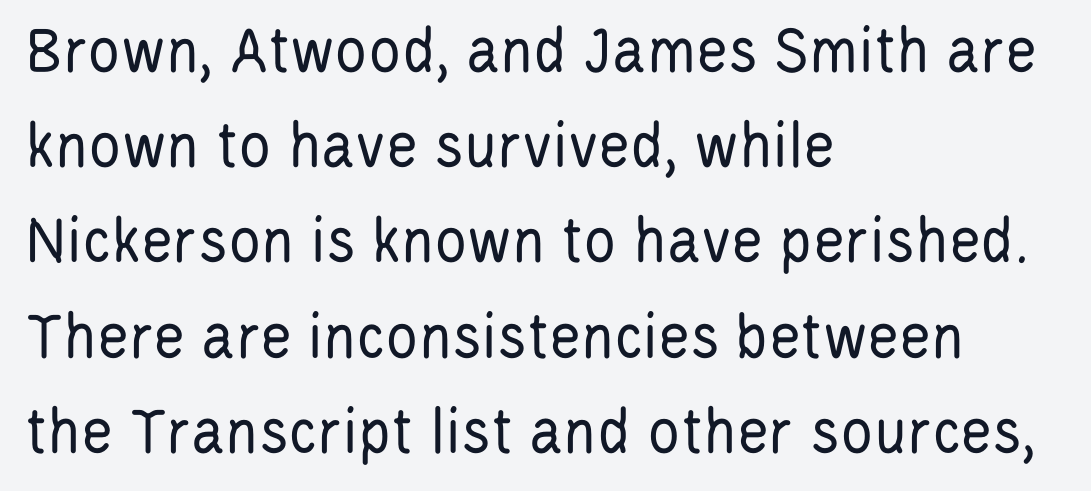
You can tell from the bare stems that sans-serif type was used. The paragraph shown leans on its left margin. Note the varied advance widths — an 'i' is clearly narrower than an 'm'. The specimen reads as upright at a glance. Only glyphs here, with clear space below each row. The space between consecutive lines is moderate.
